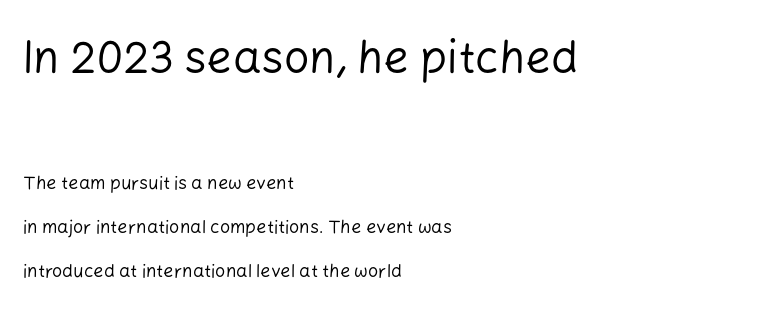
Horizontal alignment here is leftward, the default for most running prose. Do the characters align in a grid? No, the font is proportional. The rendering uses a large line-height, opening up the rows. Character size in the leading block exceeds that of the trailing block. The space directly below the letters is spotless.
